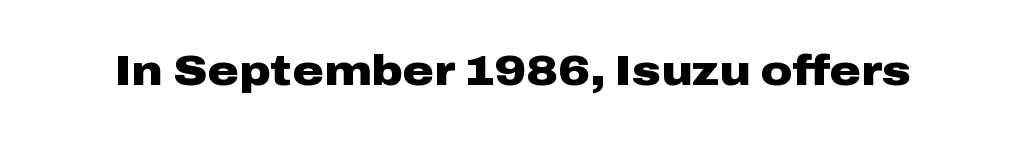
The glyphs in this specimen are sans serif. Do the characters align in a grid? No, the font is proportional. Upright lettering throughout. The space beneath each line is pristine and unruled.
